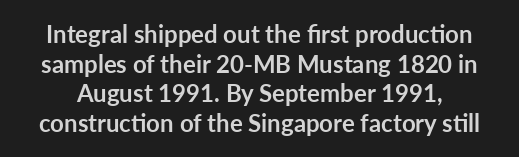
The image shows 24 px bold type, upright; set line spacing 1.23x, normal letter spacing, not underlined.
